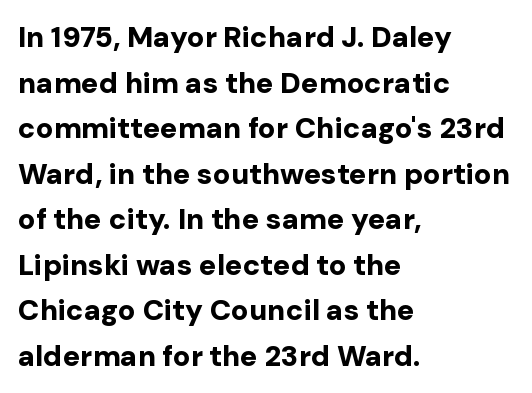
{"serif": "no", "italic": "no", "bold": "yes", "weight": "bold", "width": "normal", "stroke_contrast": "low", "x_height": "medium", "monospaced": "no", "underline": "no", "align": "left", "line_spacing": "normal", "line_spacing_ratio": 1.57, "letter_spacing": "normal", "letter_spacing_em": 0.0, "glyph_px": 29}
